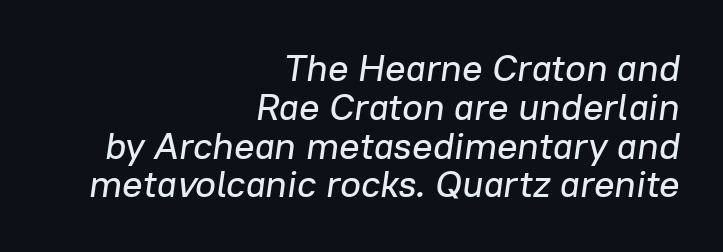
{"italic": "yes", "lean": "right", "slant_degrees": 8, "width": "normal", "stroke_contrast": "low", "x_height": "medium", "monospaced": "no", "underline": "no", "align": "right", "line_spacing": "tight", "line_spacing_ratio": 1.02, "letter_spacing": "normal", "letter_spacing_em": 0.0, "glyph_px": 38}
